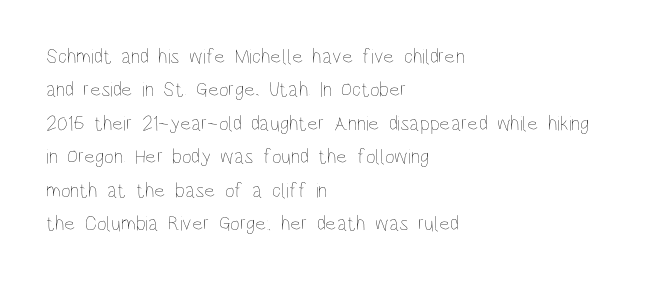
The image shows 21 px text type, upright; set left-aligned, normal line spacing (1.59x), normal letter spacing, not underlined.
